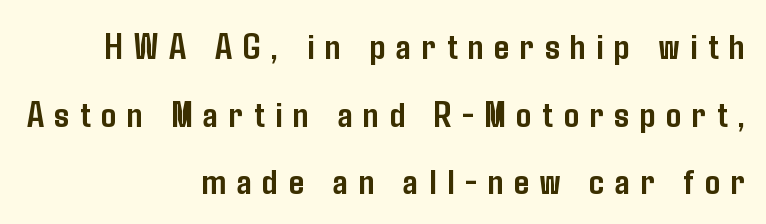
The image shows 38 px semibold, condensed sans-serif type, upright; set right-aligned, line spacing 1.78x, unusually wide letter spacing (+0.28 em), not underlined; low stroke contrast and a medium x-height.
